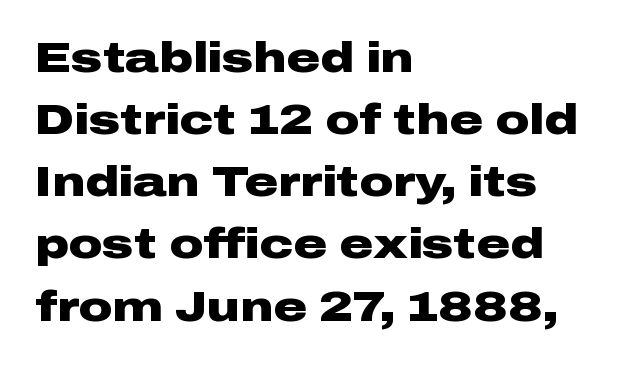
Q: Is the text bold? A: Yes.
Q: Is the text italic (slanted)? A: No, it is upright.
Q: Is the typeface a serif or a sans-serif typeface? A: Sans-serif.
Q: Is the text underlined? A: No.
Q: How is the paragraph aligned? A: Left-aligned.
Q: Is the spacing between letters normal or unusually wide? A: Normal.
Q: Is the spacing between lines tight, normal or loose? A: Normal.
Q: Width (condensed, normal, or wide)? A: Wide.
Q: Stroke contrast? A: Low.
Q: x-height? A: Medium.
Q: Monospaced? A: No.
